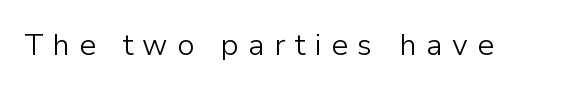
Q: Is the text bold? A: No.
Q: Is the text italic (slanted)? A: No, it is upright.
Q: Is the typeface a serif or a sans-serif typeface? A: Sans-serif.
Q: Is the text underlined? A: No.
Q: Is the spacing between letters normal or unusually wide? A: Unusually wide.
Q: Width (condensed, normal, or wide)? A: Normal.
Q: Stroke contrast? A: Low.
Q: x-height? A: Medium.
Q: Monospaced? A: No.
